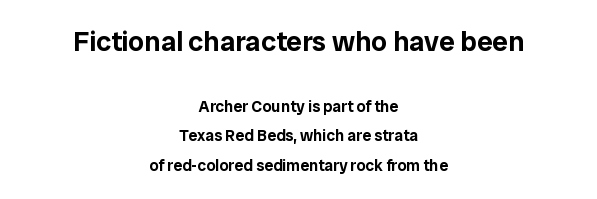
The image shows 28 px sans-serif type, upright; set centered, line spacing 1.82x, normal letter spacing, not underlined; the first (top) block is 1.75x larger; low stroke contrast and a medium x-height.
